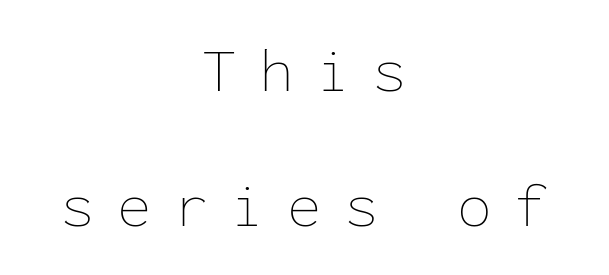
Caption: face not bold, strokes unweighted. Where is the straight margin? There isn't one; the lines are centered. Descender tails drop into unmarked territory. The axis of the letterforms is exactly vertical.
